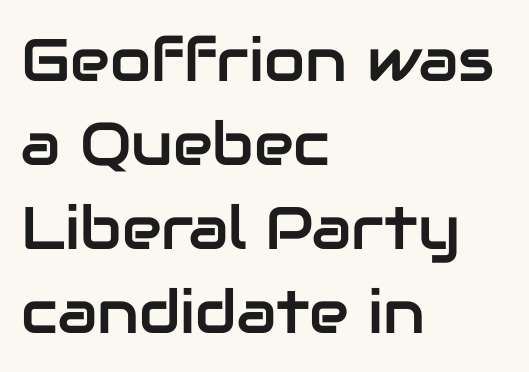
Q: Is the text italic (slanted)? A: No, it is upright.
Q: Is the typeface a serif or a sans-serif typeface? A: Sans-serif.
Q: Is the text underlined? A: No.
Q: How is the paragraph aligned? A: Left-aligned.
Q: Is the spacing between letters normal or unusually wide? A: Normal.
Q: Is the spacing between lines tight, normal or loose? A: Normal.
Q: Width (condensed, normal, or wide)? A: Normal.
Q: Stroke contrast? A: Low.
Q: x-height? A: Medium.
Q: Monospaced? A: No.
